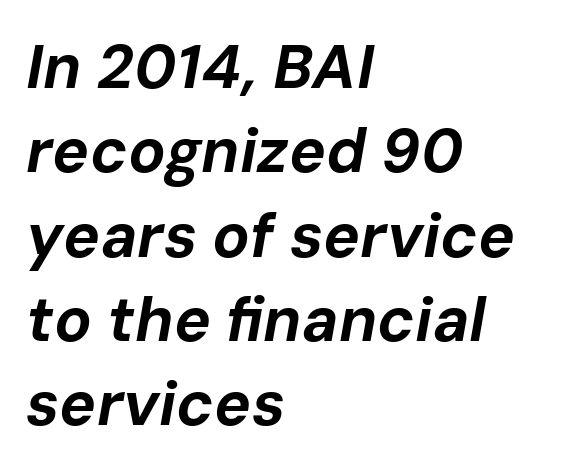
Q: Is the text bold? A: Yes.
Q: Is the text italic (slanted)? A: Yes, it leans right by about 10 degrees.
Q: Is the text underlined? A: No.
Q: How is the paragraph aligned? A: Left-aligned.
Q: Is the spacing between letters normal or unusually wide? A: Normal.
Q: Is the spacing between lines tight, normal or loose? A: Normal.
Q: Width (condensed, normal, or wide)? A: Normal.
Q: Stroke contrast? A: Low.
Q: x-height? A: Medium.
Q: Monospaced? A: No.
